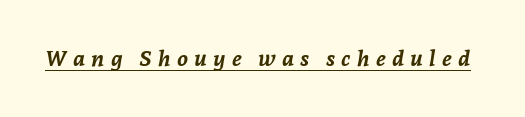
Q: Is the text bold? A: Yes.
Q: Is the text italic (slanted)? A: Yes, it leans right by about 7 degrees.
Q: Is the text underlined? A: Yes.
Q: Is the spacing between letters normal or unusually wide? A: Unusually wide.
